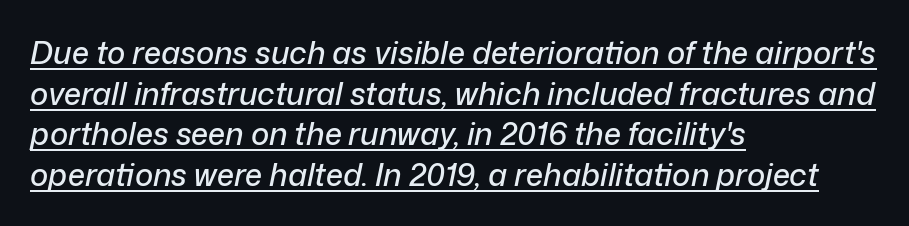
What decoration does the sample have? An underline. Observe the ordinary spacing: letters are neighbours, not strangers. If you drew a line through each stem, it would be angled. The face used here is proportionally spaced, like ordinary book or web type.
